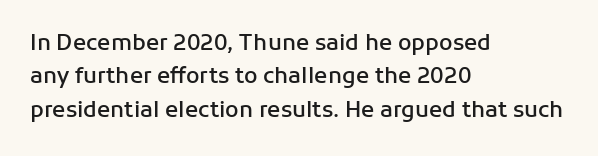
The image shows 22 px text type, upright; set left-aligned, normal line spacing (1.52x), normal letter spacing, not underlined.
